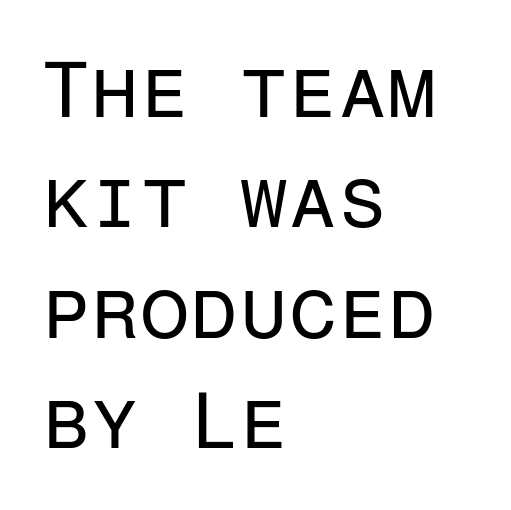
{"serif": "no", "italic": "no", "bold": "no", "weight": "regular", "width": "normal", "stroke_contrast": "low", "x_height": "medium", "monospaced": "yes", "underline": "no", "align": "left", "line_spacing": "normal", "line_spacing_ratio": 1.38, "letter_spacing": "normal", "letter_spacing_em": 0.0, "glyph_px": 80}
